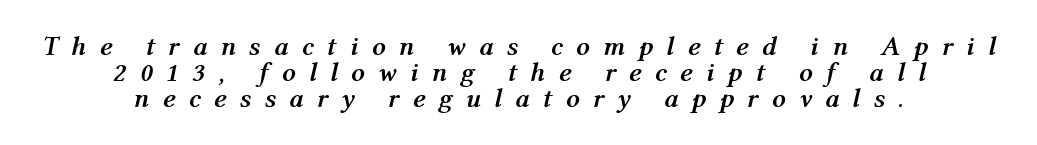
Reading down the block, each line starts at a different indent, mirrored at its end. The leading is snug, giving the passage a crowded texture. Typographic density is high because the face is bold. Bare-footed words on every line.
